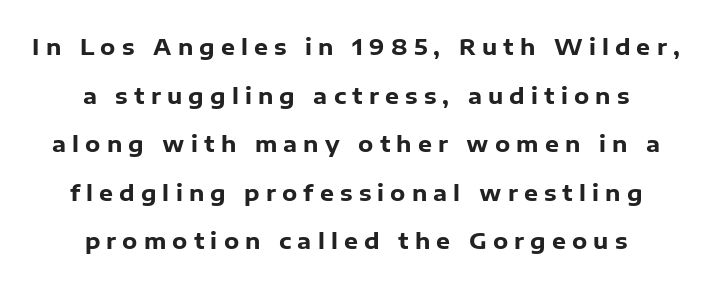
{"italic": "no", "bold": "yes", "underline": "no", "align": "center", "line_spacing": "loose", "line_spacing_ratio": 2.21, "letter_spacing": "wide", "letter_spacing_em": 0.28, "glyph_px": 22}
